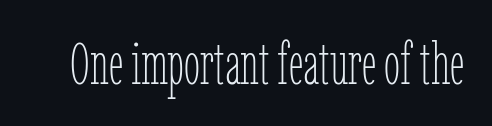
The image shows 59 px thin, condensed type, upright; set normal letter spacing, not underlined; low stroke contrast and a medium x-height.
